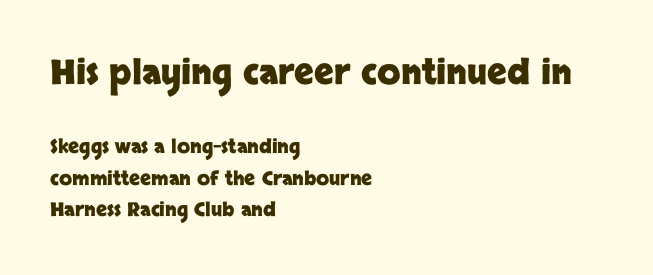
Q: Is the text bold? A: Yes.
Q: Is the text italic (slanted)? A: No, it is upright.
Q: Is the typeface a serif or a sans-serif typeface? A: Sans-serif.
Q: Is the text underlined? A: No.
Q: How is the paragraph aligned? A: Left-aligned.
Q: Is the spacing between letters normal or unusually wide? A: Normal.
Q: Is the spacing between lines tight, normal or loose? A: Normal.
Q: Which block of text is set in a larger size, the first (top) or the second (bottom)? A: The first (top) one.
Q: Width (condensed, normal, or wide)? A: Normal.
Q: Stroke contrast? A: Low.
Q: x-height? A: Large.
Q: Monospaced? A: No.
